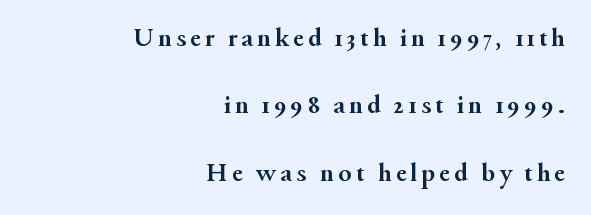
Q: Is the text bold? A: Yes.
Q: Is the text italic (slanted)? A: No, it is upright.
Q: Is the text underlined? A: No.
Q: How is the paragraph aligned? A: Right-aligned.
Q: Is the spacing between lines tight, normal or loose? A: Loose.
